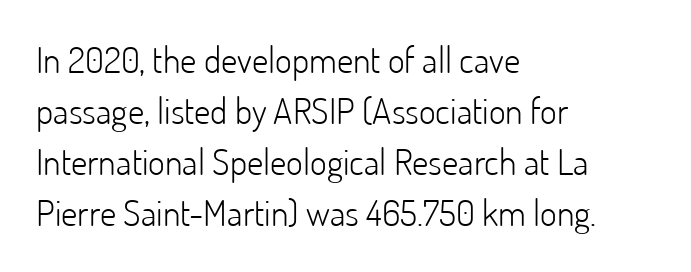
{"serif": "no", "italic": "no", "bold": "no", "weight": "light", "width": "normal", "stroke_contrast": "low", "x_height": "small", "monospaced": "no", "underline": "no", "align": "left", "line_spacing": "normal", "line_spacing_ratio": 1.42, "letter_spacing": "normal", "letter_spacing_em": 0.0, "glyph_px": 36}
